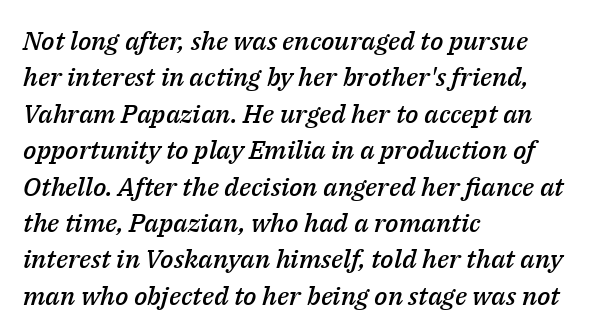
{"italic": "yes", "lean": "right", "slant_degrees": 14, "bold": "semi", "underline": "no", "align": "left", "line_spacing": "normal", "line_spacing_ratio": 1.4, "letter_spacing": "normal", "letter_spacing_em": 0.0, "glyph_px": 26}
